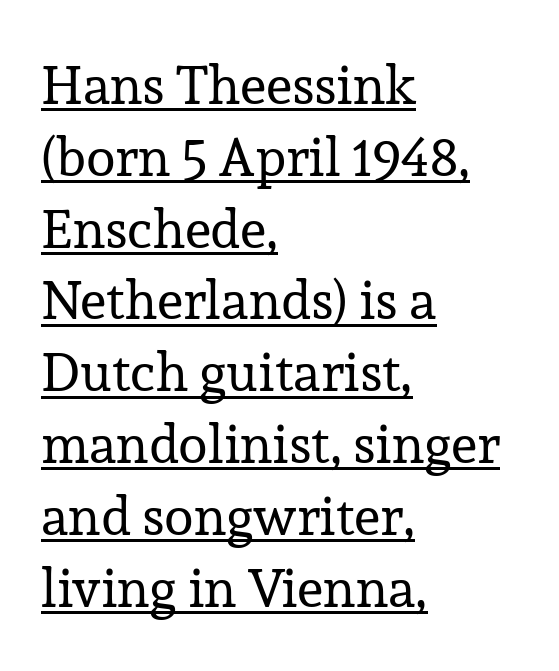
The face looks like a standard text weight, possibly lighter. The font family rendered here belongs to the serif group. This rendering uses left alignment, leaving the right contour irregular. You can tell it's not italic because the verticals are truly vertical. The letterforms sit shoulder to shoulder at normal distance. If you measured baseline to baseline, you'd find a middling distance.
